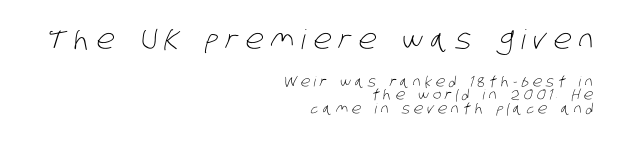
Q: Is the text bold? A: No.
Q: Is the text underlined? A: No.
Q: How is the paragraph aligned? A: Right-aligned.
Q: Is the spacing between letters normal or unusually wide? A: Unusually wide.
Q: Is the spacing between lines tight, normal or loose? A: Tight.
Q: Which block of text is set in a larger size, the first (top) or the second (bottom)? A: The first (top) one.
